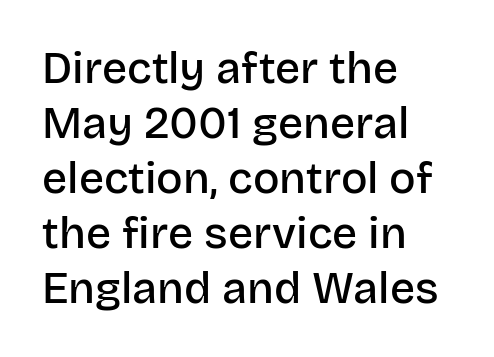
The image shows 44 px semibold sans-serif type, upright; set left-aligned, normal line spacing (1.25x), normal letter spacing, not underlined; low stroke contrast and a large x-height.
